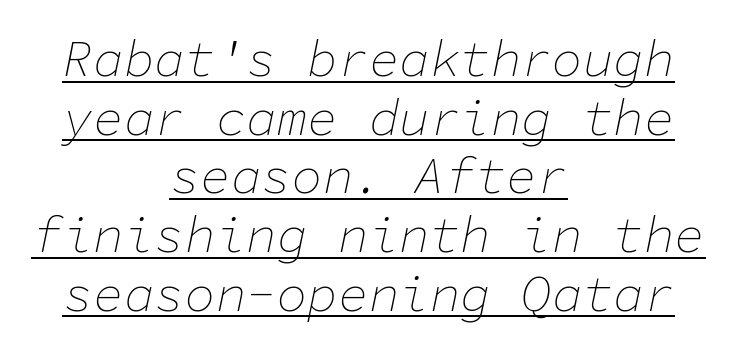
This reads as an unemphasized weight, regular at the heaviest. Yep, that's italic — everything's leaning. Nothing unusual about the tracking: characters are spaced as the font intends. Think of a typewriter: that constant character pitch is what you see here.
